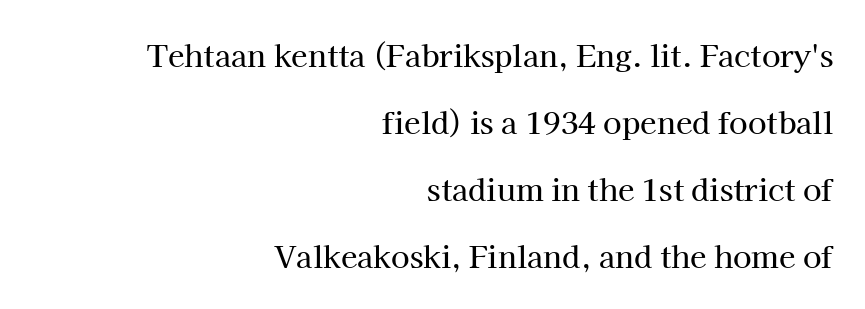
Type without underlining. Observe the serifs anchoring each vertical stroke in this sample. A typesetter would call this zero additional tracking. Which margin do the lines hug? The right one — the left edge is uneven.
